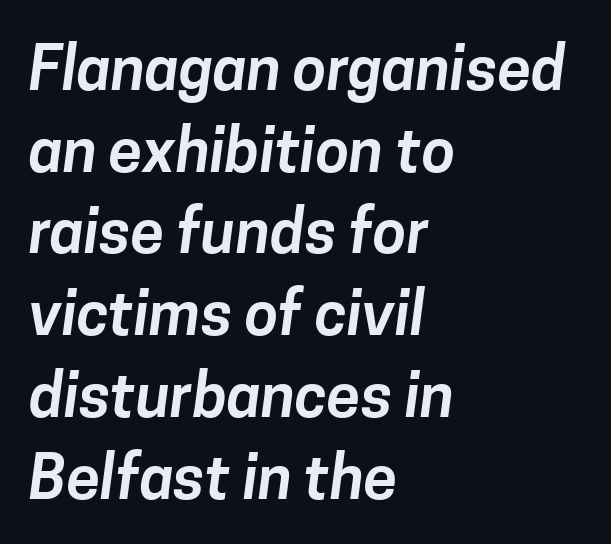
Q: Is the typeface a serif or a sans-serif typeface? A: Sans-serif.
Q: Is the text underlined? A: No.
Q: How is the paragraph aligned? A: Left-aligned.
Q: Is the spacing between letters normal or unusually wide? A: Normal.
Q: Is the spacing between lines tight, normal or loose? A: Normal.
Q: Width (condensed, normal, or wide)? A: Normal.
Q: Stroke contrast? A: Low.
Q: x-height? A: Medium.
Q: Monospaced? A: No.
